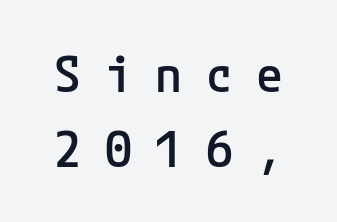
Does the leading feel generous? No, just average. Underline: absent. Between one letter and the next there's a generous, obvious gap. These lines were composed using upright roman letters. The designer went with a sans here, leaving each stem footless. These lines carry some extra weight — a demibold, not a full bold.
